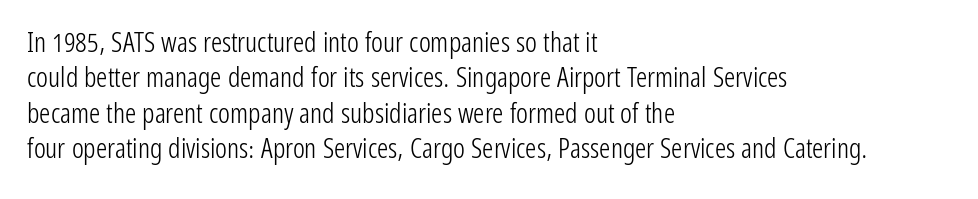
The image shows 28 px light, condensed sans-serif type, upright; set left-aligned, normal line spacing (1.26x), normal letter spacing, not underlined; low stroke contrast and a medium x-height.
